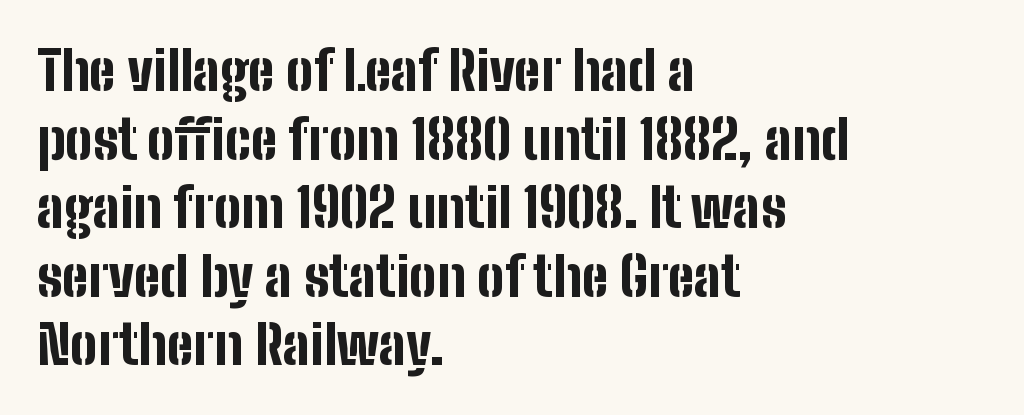
The image shows 54 px bold, condensed sans-serif type, upright; set left-aligned, normal line spacing (1.27x), normal letter spacing, not underlined; low stroke contrast and a medium x-height.
